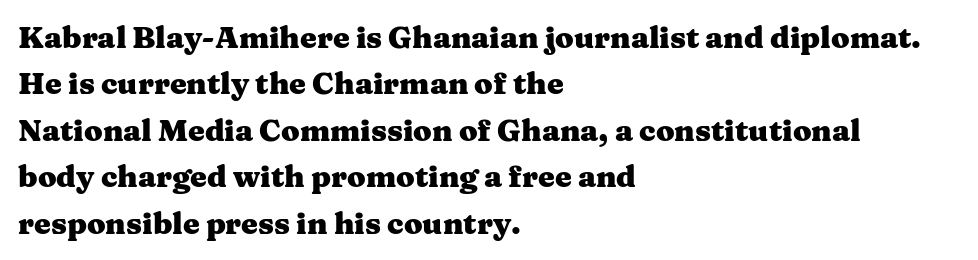
Short note: letters normally spaced. These lines are composed in type with serifs. In terms of leading, this rendering sits right in the middle. This sample has the flowing, uneven cadence of proportional lettering.
